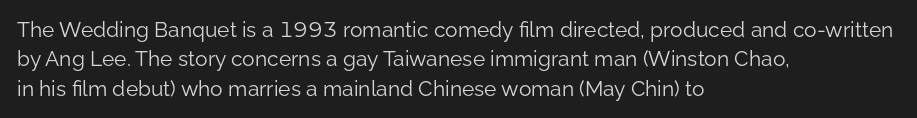
The image shows 21 px text type, upright; set left-aligned, normal line spacing (1.4x), normal letter spacing, not underlined.
